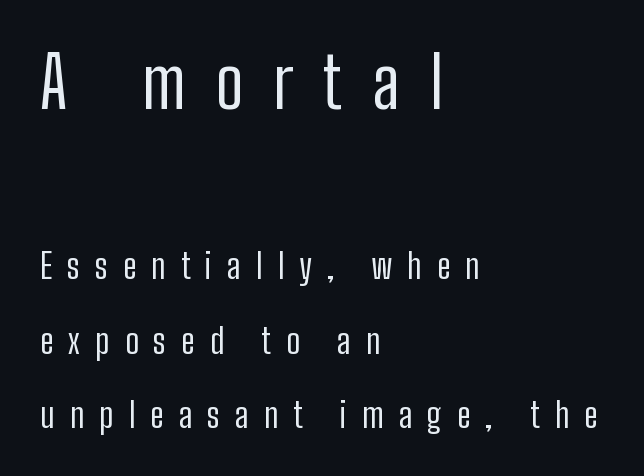
{"serif": "no", "italic": "no", "bold": "no", "weight": "regular", "width": "condensed", "stroke_contrast": "low", "x_height": "medium", "monospaced": "no", "underline": "no", "align": "left", "line_spacing": "loose", "line_spacing_ratio": 2.12, "letter_spacing": "wide", "letter_spacing_em": 0.43, "larger_block": "first", "size_ratio": 2.0, "glyph_px": 70}
